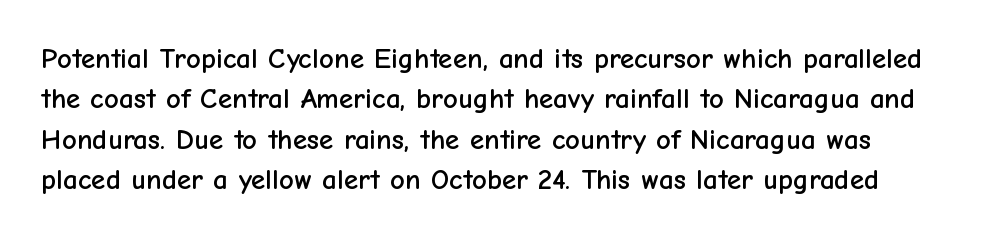
{"serif": "no", "italic": "no", "width": "normal", "stroke_contrast": "low", "x_height": "medium", "monospaced": "no", "underline": "no", "line_spacing": "normal", "line_spacing_ratio": 1.39, "letter_spacing": "normal", "letter_spacing_em": 0.0, "glyph_px": 29}
